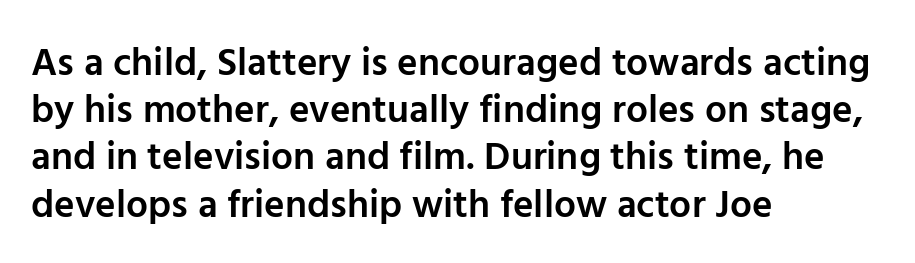
The image shows 39 px semibold sans-serif type, upright; set left-aligned, line spacing 1.21x, normal letter spacing, not underlined; low stroke contrast and a medium x-height.
